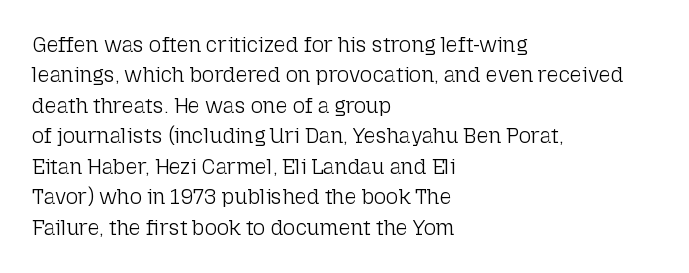
The image shows 21 px text type, upright; set left-aligned, normal line spacing (1.45x), normal letter spacing, not underlined.
